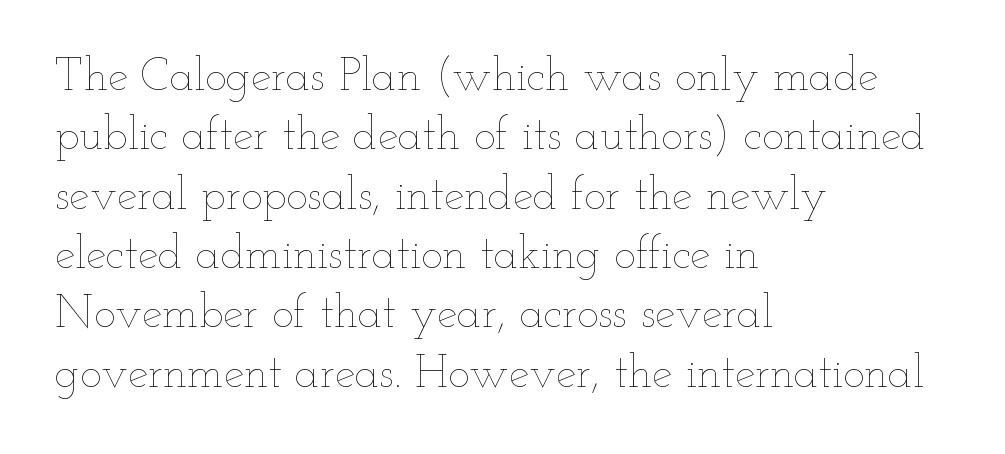
The image shows 46 px thin, wide type, upright; set left-aligned, normal line spacing (1.29x), normal letter spacing, not underlined; low stroke contrast and a small x-height.
